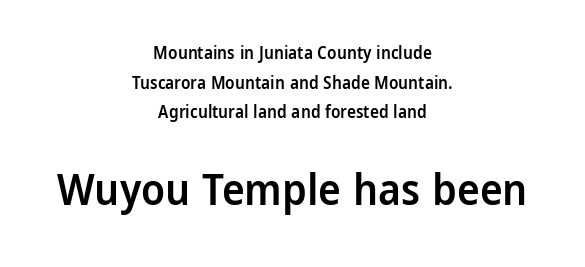
{"serif": "no", "italic": "no", "bold": "semi", "weight": "semibold", "width": "normal", "stroke_contrast": "low", "x_height": "medium", "monospaced": "no", "underline": "no", "align": "center", "line_spacing_ratio": 1.74, "letter_spacing": "normal", "letter_spacing_em": 0.0, "larger_block": "second", "size_ratio": 2.53, "glyph_px": 43}
